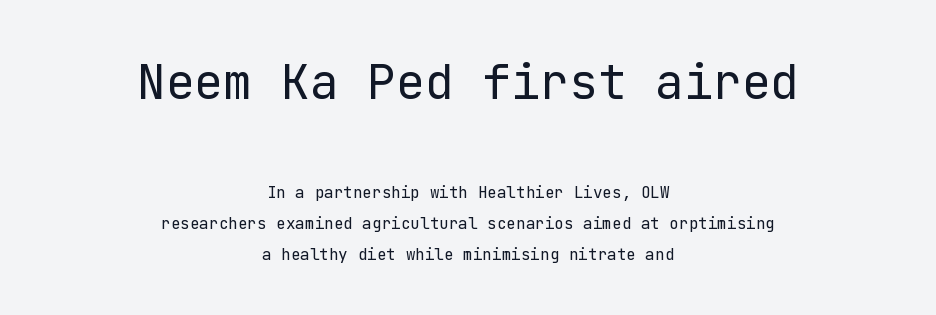
Q: Is the text bold? A: No.
Q: Is the text italic (slanted)? A: No, it is upright.
Q: Is the typeface a serif or a sans-serif typeface? A: Sans-serif.
Q: Is the text underlined? A: No.
Q: How is the paragraph aligned? A: Centered.
Q: Is the spacing between letters normal or unusually wide? A: Normal.
Q: Is the spacing between lines tight, normal or loose? A: Loose.
Q: Which block of text is set in a larger size, the first (top) or the second (bottom)? A: The first (top) one.
Q: Width (condensed, normal, or wide)? A: Normal.
Q: Stroke contrast? A: Low.
Q: x-height? A: Medium.
